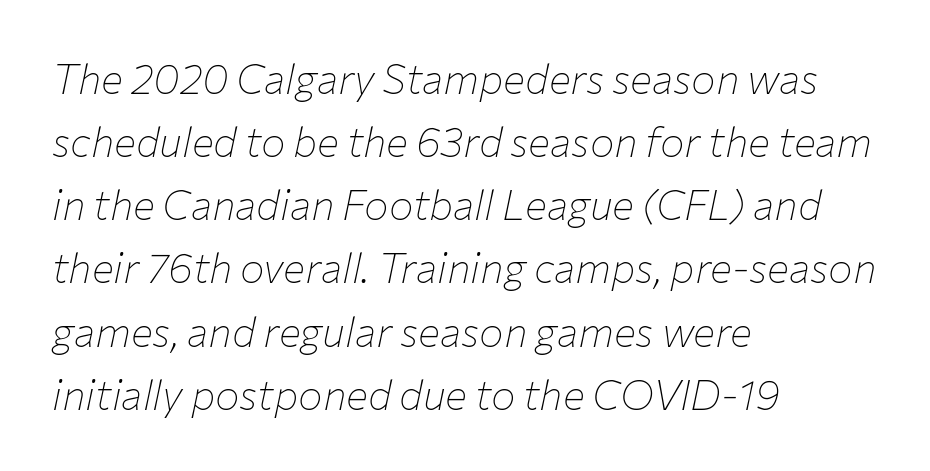
The image shows 41 px thin type, italic (leaning right); set left-aligned, normal line spacing (1.54x), normal letter spacing, not underlined; low stroke contrast and a medium x-height.
